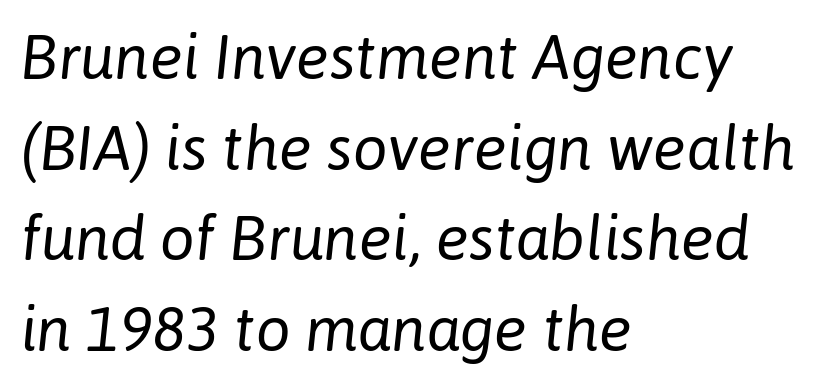
Spacing verdict: proportional, widths tailored to each character. Is the letter spacing exaggerated? No — it looks like the ordinary default. Left-aligned paragraph, ragged on the right. Looking at the ascenders, they clearly lean. Glance below the letters and you will spot only blank space. The lines sit at an ordinary, default distance from one another.
